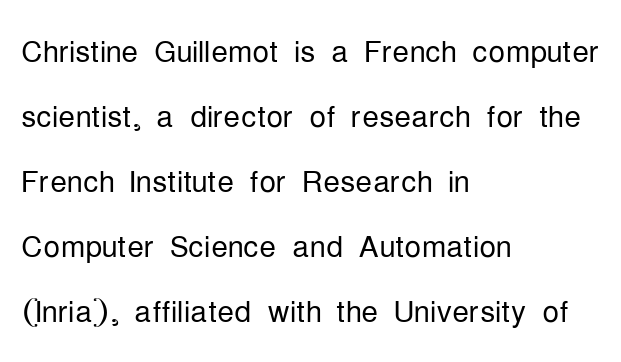
The weight tops out at a normal text grade. Classification — sans serif. A classic flush-left, rag-right setting is used for this passage. In terms of posture, this sample is upright. A typesetter would call this proportional, since set widths differ per character. Is there much room between lines? A standard amount, neither cramped nor airy.
